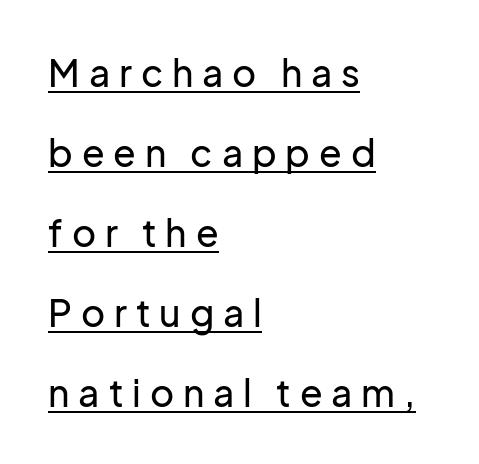
The image shows 37 px sans-serif type, upright; set left-aligned, loose line spacing (2.16x), unusually wide letter spacing (+0.24 em), underlined; low stroke contrast and a medium x-height.
